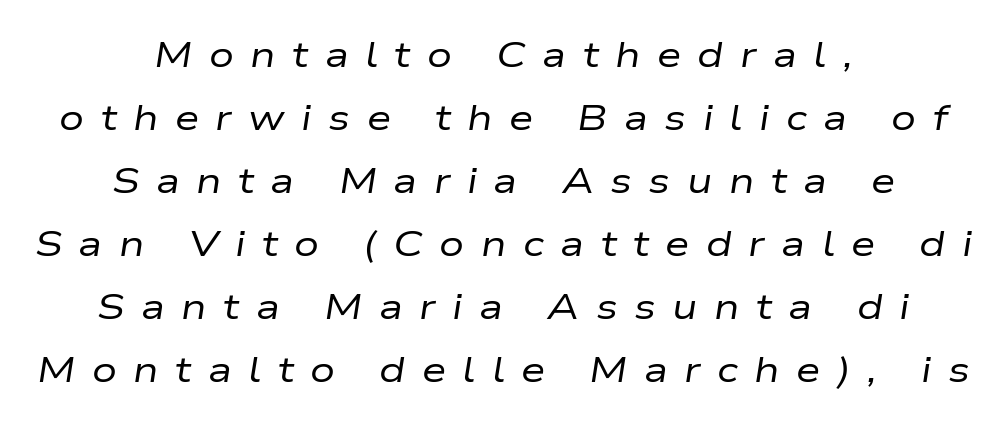
Q: Is the text bold? A: No.
Q: Is the text italic (slanted)? A: Yes, it leans right by about 9 degrees.
Q: Is the text underlined? A: No.
Q: How is the paragraph aligned? A: Centered.
Q: Is the spacing between letters normal or unusually wide? A: Unusually wide.
Q: Width (condensed, normal, or wide)? A: Wide.
Q: Stroke contrast? A: Low.
Q: x-height? A: Medium.
Q: Monospaced? A: No.
